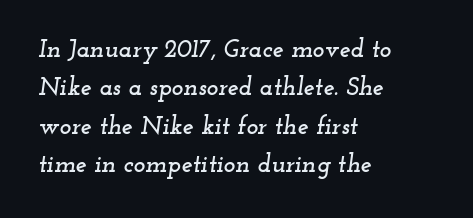
{"italic": "yes", "lean": "right", "slant_degrees": 12, "underline": "no", "align": "left", "line_spacing": "normal", "line_spacing_ratio": 1.54, "letter_spacing": "normal", "letter_spacing_em": 0.0, "glyph_px": 25}
